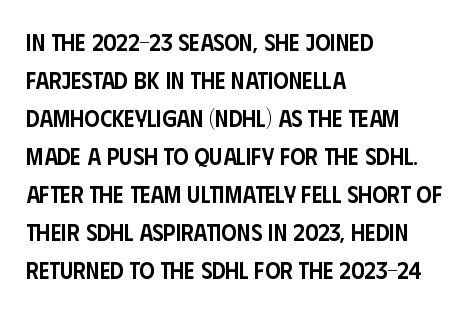
{"italic": "no", "bold": "semi", "underline": "no", "align": "left", "line_spacing": "normal", "line_spacing_ratio": 1.58, "letter_spacing": "normal", "letter_spacing_em": 0.0, "glyph_px": 24}
